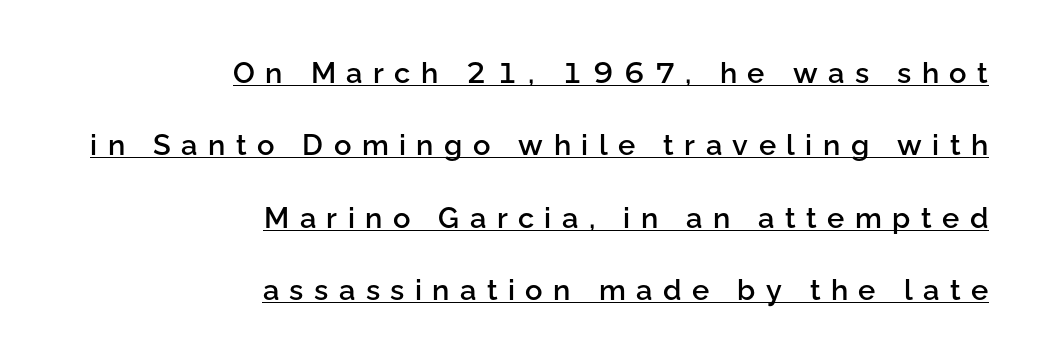
Q: Is the text bold? A: Semi-bold.
Q: Is the text italic (slanted)? A: No, it is upright.
Q: Is the typeface a serif or a sans-serif typeface? A: Sans-serif.
Q: Is the text underlined? A: Yes.
Q: How is the paragraph aligned? A: Right-aligned.
Q: Is the spacing between letters normal or unusually wide? A: Unusually wide.
Q: Is the spacing between lines tight, normal or loose? A: Loose.
Q: Width (condensed, normal, or wide)? A: Normal.
Q: Stroke contrast? A: Low.
Q: x-height? A: Medium.
Q: Monospaced? A: No.
